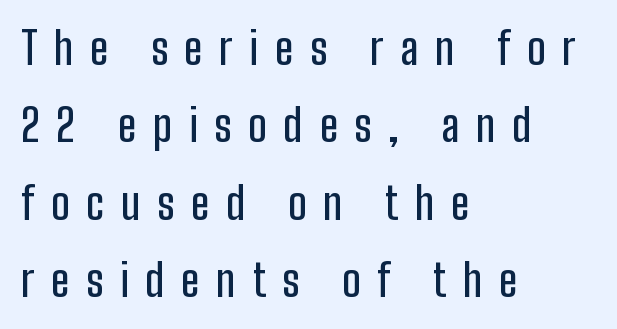
Display-style spreading of the glyphs; the letterfit is very open. Are there feet on the stems? There aren't — it's a sans. Spacing verdict: proportional, widths tailored to each character. The glyphs are unaccompanied by any horizontal stroke below them. Line starts are locked; line ends wander.
